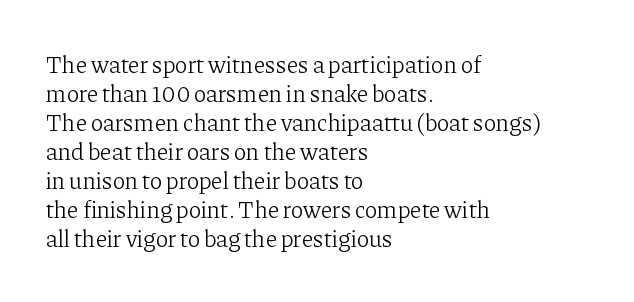
The image shows 24 px text type, upright; set left-aligned, line spacing 1.21x, normal letter spacing, not underlined.
